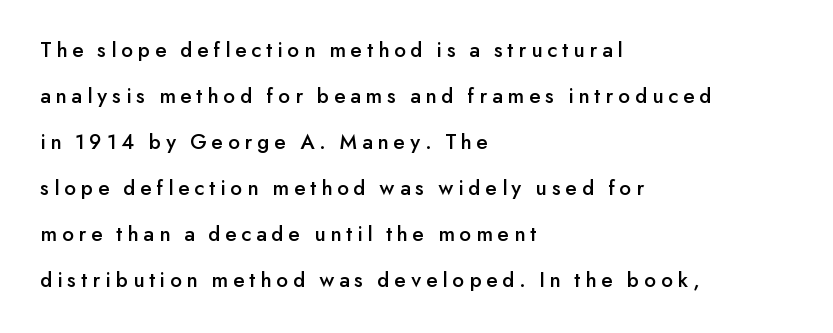
{"italic": "no", "underline": "no", "align": "left", "line_spacing": "loose", "line_spacing_ratio": 2.09, "letter_spacing": "wide", "letter_spacing_em": 0.23, "glyph_px": 22}
